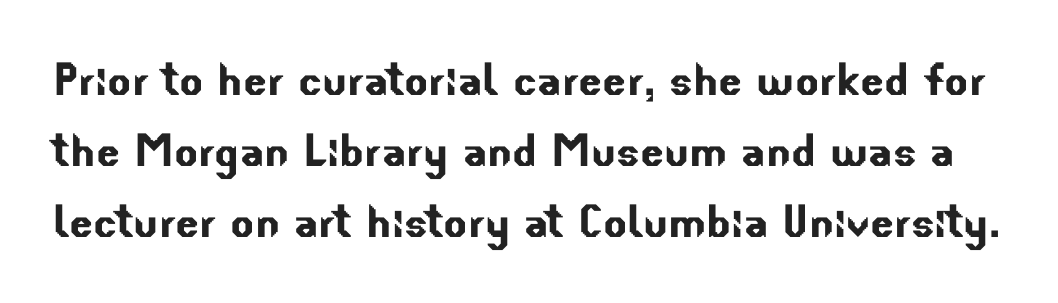
{"serif": "no", "width": "normal", "stroke_contrast": "low", "x_height": "small", "monospaced": "no", "underline": "no", "line_spacing": "normal", "line_spacing_ratio": 1.27, "letter_spacing": "normal", "letter_spacing_em": 0.0, "glyph_px": 56}
